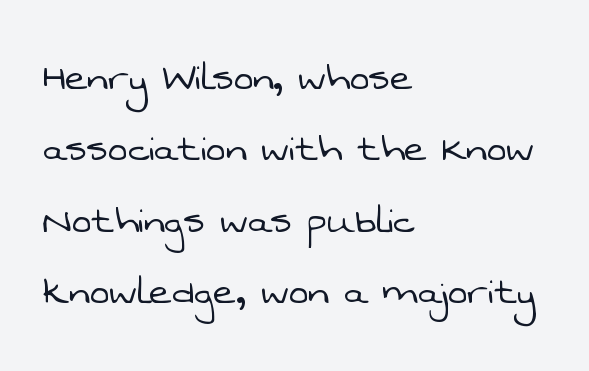
Q: Is the text bold? A: No.
Q: Is the typeface a serif or a sans-serif typeface? A: Sans-serif.
Q: Is the text underlined? A: No.
Q: How is the paragraph aligned? A: Left-aligned.
Q: Is the spacing between letters normal or unusually wide? A: Normal.
Q: Is the spacing between lines tight, normal or loose? A: Normal.
Q: Width (condensed, normal, or wide)? A: Normal.
Q: Stroke contrast? A: Low.
Q: x-height? A: Medium.
Q: Monospaced? A: No.
